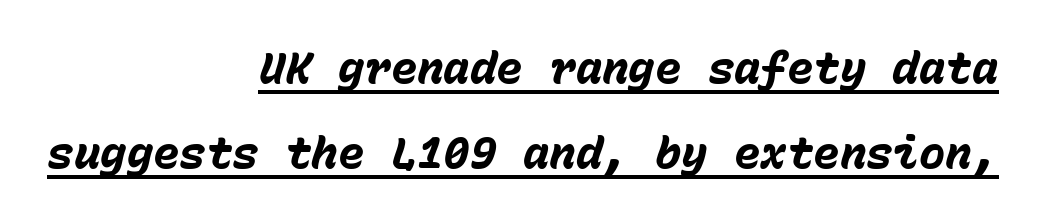
The image shows 44 px heavy type, italic (leaning right), monospaced; set right-aligned, loose line spacing (1.93x), normal letter spacing, underlined; low stroke contrast and a medium x-height.
